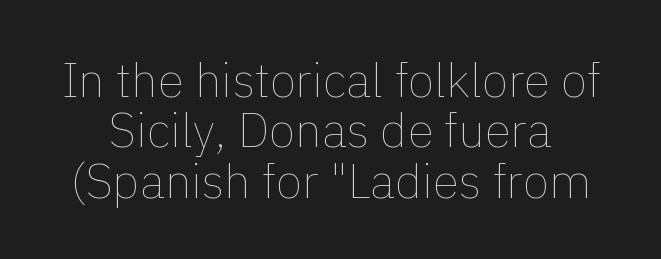
{"italic": "no", "bold": "no", "weight": "thin", "width": "normal", "x_height": "medium", "monospaced": "no", "underline": "no", "line_spacing": "tight", "line_spacing_ratio": 1.05, "letter_spacing": "normal", "letter_spacing_em": 0.0, "glyph_px": 48}
